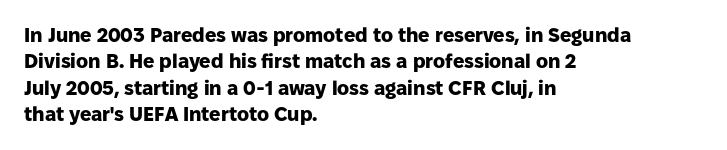
The image shows 20 px bold type, upright; set left-aligned, normal line spacing (1.32x), normal letter spacing, not underlined.
